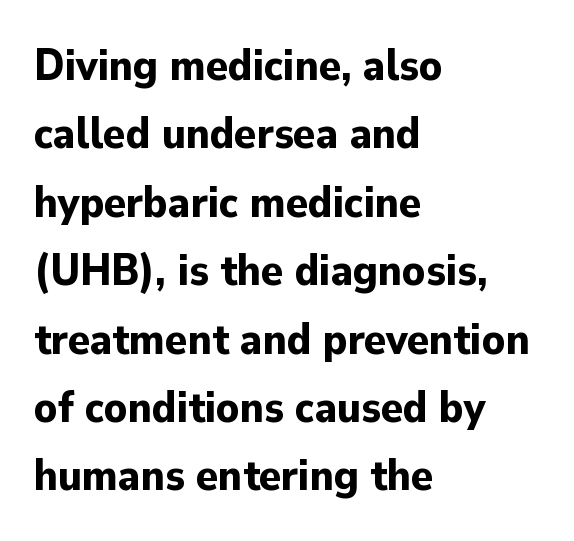
The image shows 45 px bold sans-serif type, upright; set left-aligned, normal line spacing (1.52x), normal letter spacing, not underlined; low stroke contrast and a small x-height.
